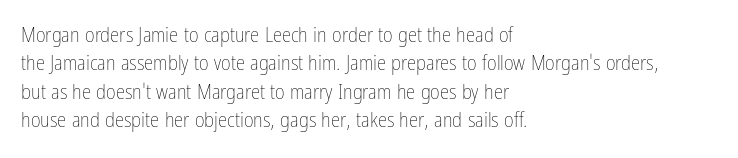
Evenly set lines give the paragraph a standard silhouette. Students, note that the glyphs here touch the page at normal intervals. In terms of posture, this sample is upright. Typeset ragged right — the left edge is the straight one.
